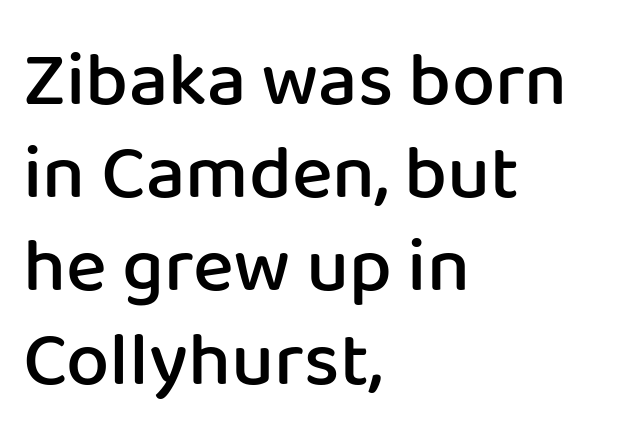
Q: Is the text bold? A: Semi-bold.
Q: Is the text italic (slanted)? A: No, it is upright.
Q: Is the typeface a serif or a sans-serif typeface? A: Sans-serif.
Q: Is the text underlined? A: No.
Q: How is the paragraph aligned? A: Left-aligned.
Q: Is the spacing between letters normal or unusually wide? A: Normal.
Q: Width (condensed, normal, or wide)? A: Normal.
Q: Stroke contrast? A: Low.
Q: x-height? A: Medium.
Q: Monospaced? A: No.
